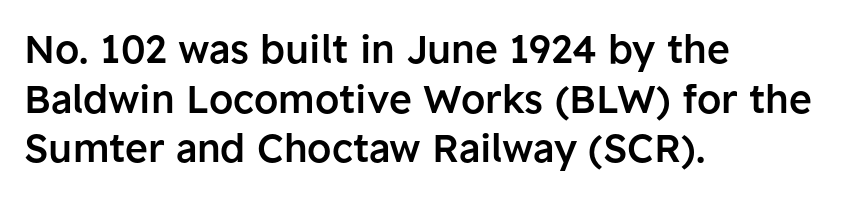
Q: Is the text bold? A: Semi-bold.
Q: Is the text italic (slanted)? A: No, it is upright.
Q: Is the typeface a serif or a sans-serif typeface? A: Sans-serif.
Q: Is the text underlined? A: No.
Q: How is the paragraph aligned? A: Left-aligned.
Q: Is the spacing between letters normal or unusually wide? A: Normal.
Q: Is the spacing between lines tight, normal or loose? A: Normal.
Q: Width (condensed, normal, or wide)? A: Normal.
Q: Stroke contrast? A: Low.
Q: x-height? A: Medium.
Q: Monospaced? A: No.
